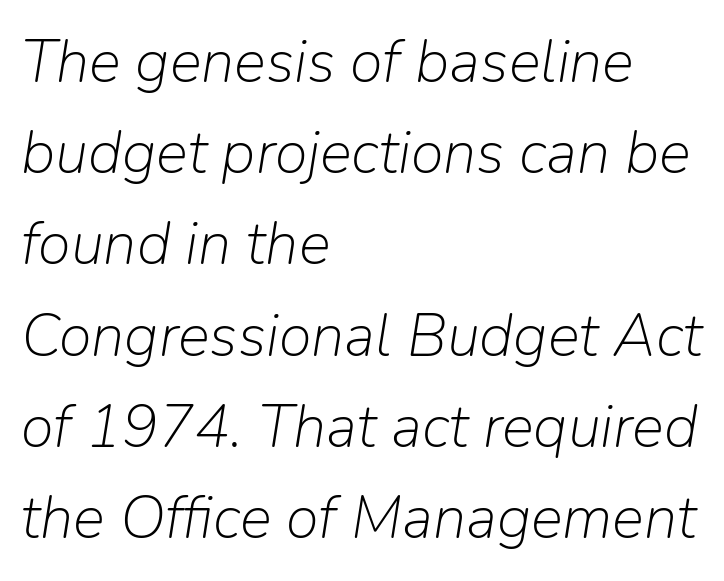
The image shows 60 px light type, italic (leaning right); set left-aligned, normal line spacing (1.52x), normal letter spacing, not underlined; low stroke contrast and a medium x-height.
